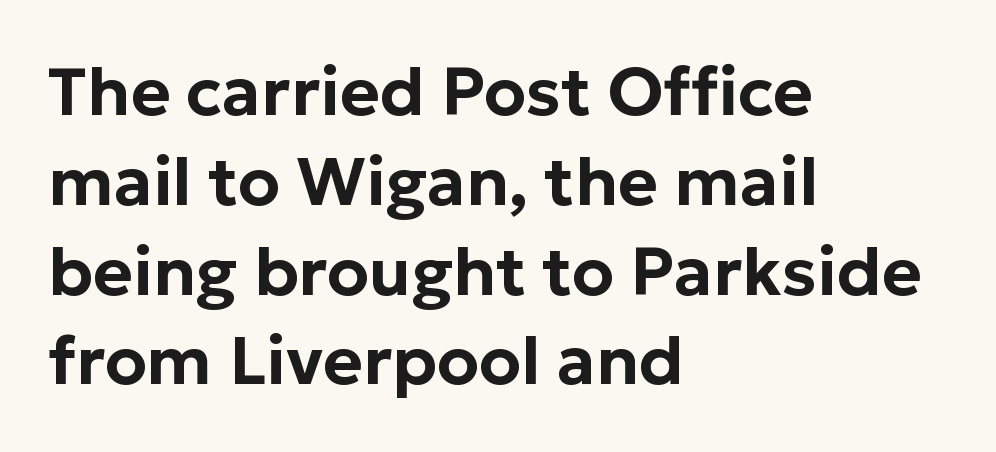
{"serif": "no", "italic": "no", "width": "normal", "stroke_contrast": "low", "x_height": "medium", "monospaced": "no", "underline": "no", "align": "left", "line_spacing": "normal", "line_spacing_ratio": 1.32, "letter_spacing": "normal", "letter_spacing_em": 0.0, "glyph_px": 68}
